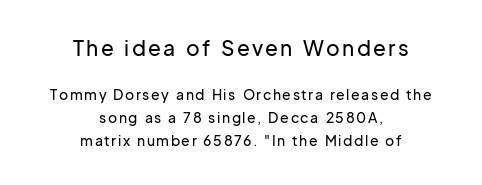
Q: Is the text italic (slanted)? A: No, it is upright.
Q: Is the text underlined? A: No.
Q: How is the paragraph aligned? A: Centered.
Q: Is the spacing between lines tight, normal or loose? A: Normal.
Q: Which block of text is set in a larger size, the first (top) or the second (bottom)? A: The first (top) one.
